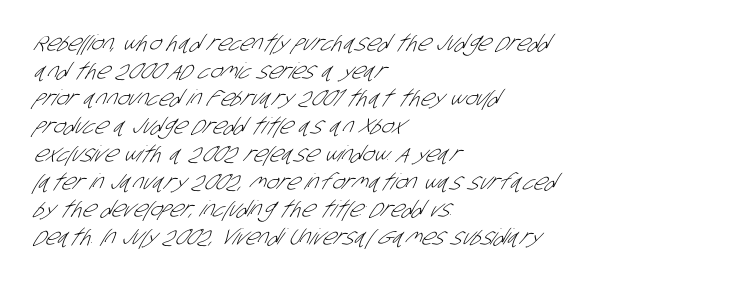
The paragraph has a hard left edge and a soft right edge. The face used here is rendered with its standard letterfit. Heaviness? Minimal to ordinary, like unemphasized prose. The foot of each line stays bare and open.
